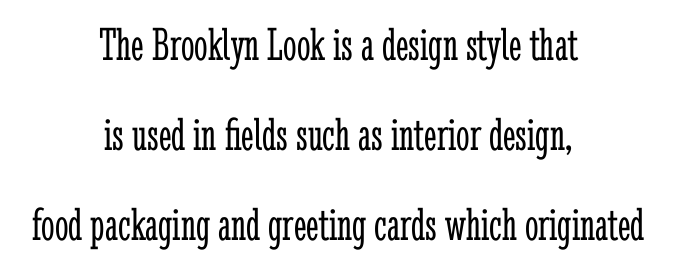
Q: Is the text bold? A: No.
Q: Is the text italic (slanted)? A: No, it is upright.
Q: Is the typeface a serif or a sans-serif typeface? A: Serif.
Q: Is the text underlined? A: No.
Q: How is the paragraph aligned? A: Centered.
Q: Is the spacing between letters normal or unusually wide? A: Normal.
Q: Width (condensed, normal, or wide)? A: Condensed.
Q: Stroke contrast? A: Low.
Q: x-height? A: Medium.
Q: Monospaced? A: No.
